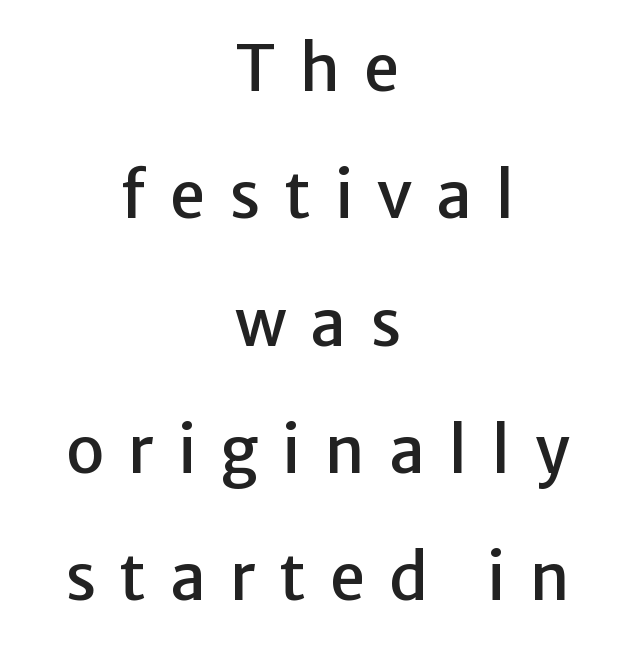
Both edges are ragged and mirror each other, which tells us the setting is centered. Nothing sits at the stroke ends, so this counts as sans-serif. These lines are rendered in a variable-pitch font. Caption: expanded tracking, letters set apart.
